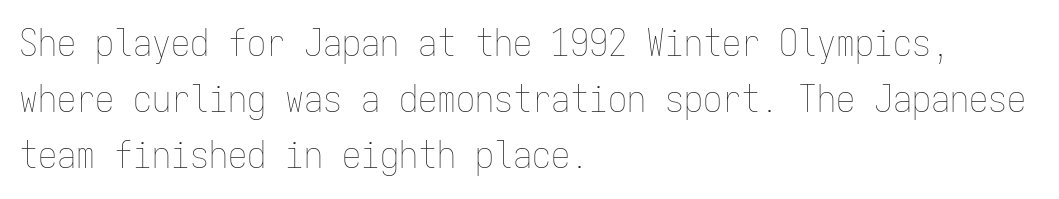
The image shows 38 px thin, condensed type, upright, monospaced; set left-aligned, normal line spacing (1.48x), normal letter spacing, not underlined; low stroke contrast and a medium x-height.
